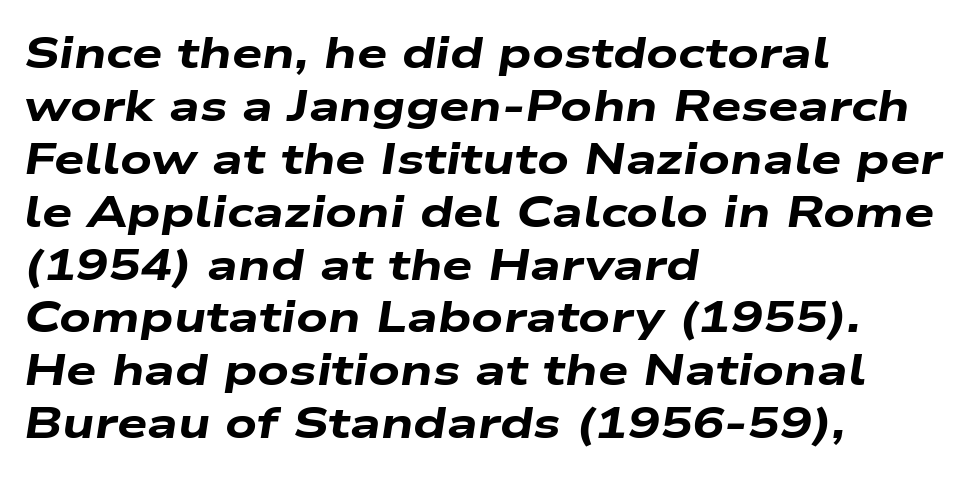
{"italic": "yes", "lean": "right", "slant_degrees": 9, "bold": "yes", "weight": "heavy", "width": "wide", "stroke_contrast": "low", "x_height": "medium", "monospaced": "no", "underline": "no", "align": "left", "line_spacing_ratio": 1.23, "letter_spacing": "normal", "letter_spacing_em": 0.0, "glyph_px": 43}
